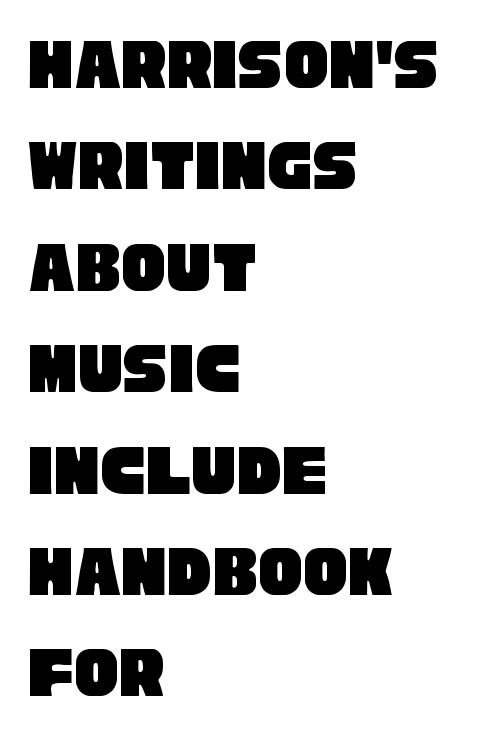
{"serif": "no", "width": "condensed", "stroke_contrast": "low", "x_height": "large", "monospaced": "no", "underline": "no", "align": "left", "line_spacing": "normal", "line_spacing_ratio": 1.37, "letter_spacing": "normal", "letter_spacing_em": 0.0, "glyph_px": 74}
